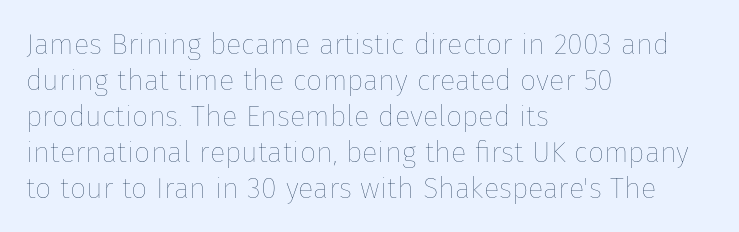
The image shows 29 px thin type, upright; set left-aligned, line spacing 1.24x, normal letter spacing, not underlined; low stroke contrast and a medium x-height.
